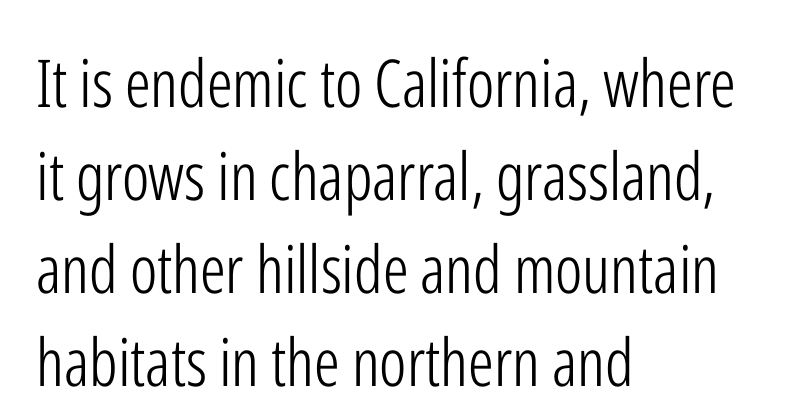
Normally led — the rows are evenly, conventionally spaced. Weight: in the light-to-regular range. Stroke terminals: plain, sans-serif. Tracking here is standard; glyphs follow each other at the usual distance. Every character sits straight up, as roman type does.
